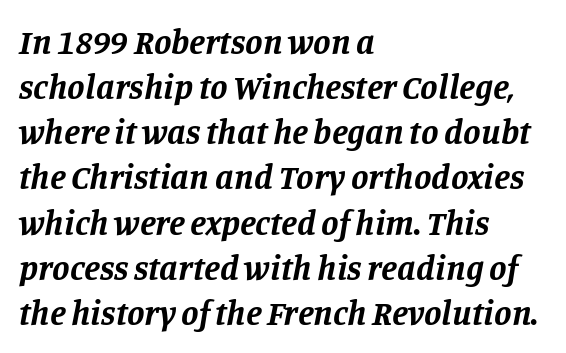
{"serif": "yes", "italic": "yes", "lean": "right", "slant_degrees": 11, "bold": "yes", "weight": "bold", "width": "normal", "stroke_contrast": "low", "x_height": "large", "monospaced": "no", "underline": "no", "align": "left", "line_spacing": "normal", "line_spacing_ratio": 1.29, "letter_spacing": "normal", "letter_spacing_em": 0.0, "glyph_px": 35}
